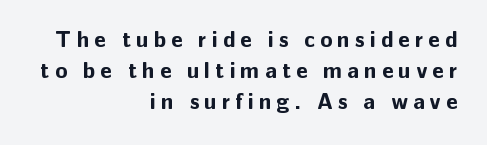
Caption: bold face, heavy strokes. Unmarked baselines from the first word to the last. The rendering anchors every line to the right-hand side. The line-height multiplier appears to be the usual default.
